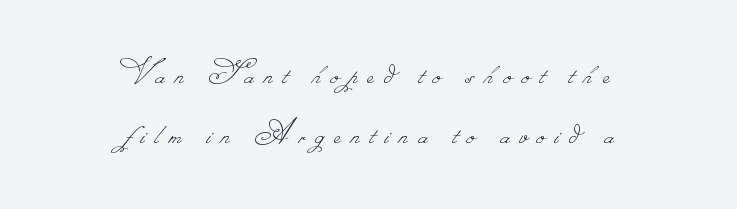
Q: Is the text bold? A: No.
Q: Is the text underlined? A: No.
Q: How is the paragraph aligned? A: Centered.
Q: Is the spacing between letters normal or unusually wide? A: Unusually wide.
Q: Is the spacing between lines tight, normal or loose? A: Normal.
Q: Width (condensed, normal, or wide)? A: Normal.
Q: Stroke contrast? A: Low.
Q: Monospaced? A: No.
